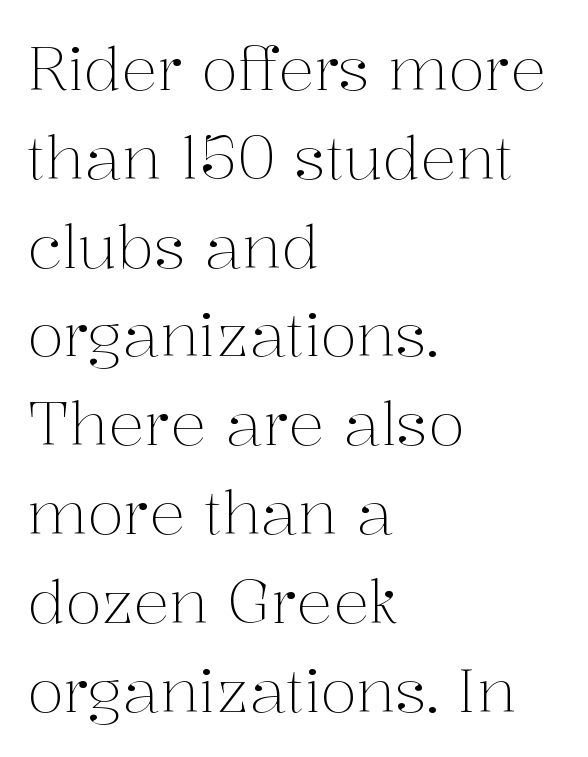
Q: Is the text bold? A: No.
Q: Is the text italic (slanted)? A: No, it is upright.
Q: Is the typeface a serif or a sans-serif typeface? A: Serif.
Q: Is the text underlined? A: No.
Q: How is the paragraph aligned? A: Left-aligned.
Q: Is the spacing between letters normal or unusually wide? A: Normal.
Q: Is the spacing between lines tight, normal or loose? A: Normal.
Q: Width (condensed, normal, or wide)? A: Normal.
Q: Stroke contrast? A: Medium.
Q: x-height? A: Medium.
Q: Monospaced? A: No.
